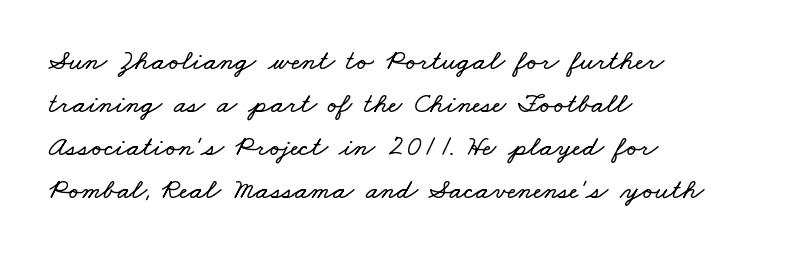
Q: Is the text underlined? A: No.
Q: How is the paragraph aligned? A: Left-aligned.
Q: Is the spacing between letters normal or unusually wide? A: Normal.
Q: Is the spacing between lines tight, normal or loose? A: Normal.
Q: Width (condensed, normal, or wide)? A: Wide.
Q: Stroke contrast? A: Low.
Q: x-height? A: Small.
Q: Monospaced? A: No.
